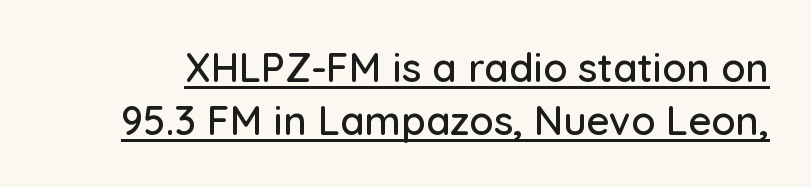
The leading is moderate, giving the passage an even texture. The face used here is proportionally spaced, like ordinary book or web type. Every word sits above its own underline. Posture: upright roman. Stroke terminals: plain, sans-serif. Each word holds together tightly as a unit, with standard inter-letter gaps.
